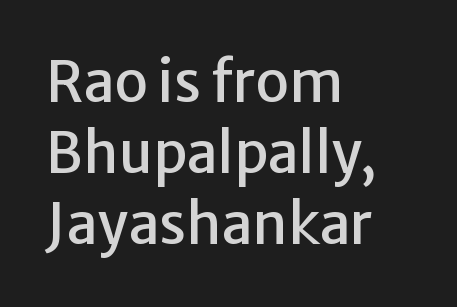
The image shows 56 px sans-serif type, upright; set left-aligned, normal line spacing (1.27x), normal letter spacing, not underlined; low stroke contrast and a medium x-height.
